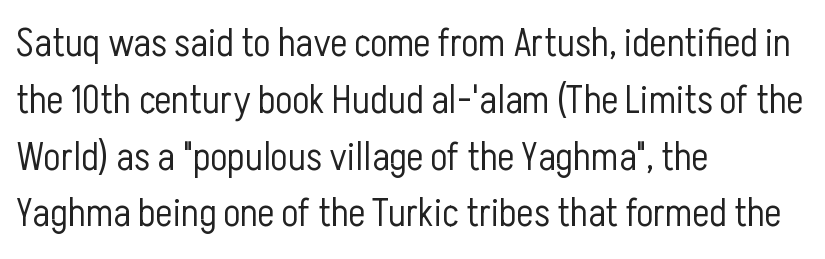
Each stroke keeps to a modest, everyday thickness or less. The lines sit at an ordinary, default distance from one another. The horizontal fit of the characters is conventional and even. Check where the strokes stop: nothing finishes them off — pure sans. Is this a fixed-width face? No — the glyphs have proportional, varying widths.
